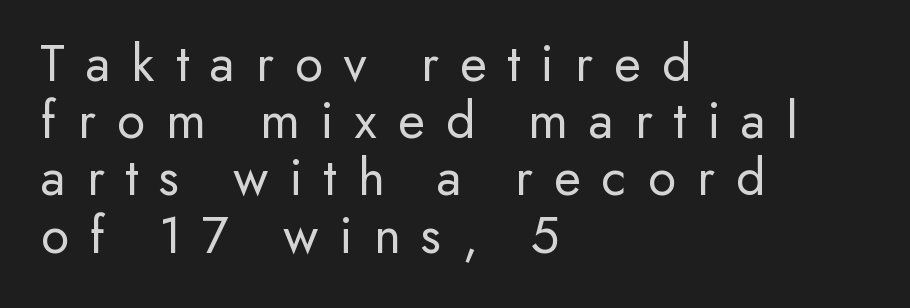
{"serif": "no", "italic": "no", "bold": "no", "weight": "regular", "width": "normal", "stroke_contrast": "low", "x_height": "small", "monospaced": "no", "underline": "no", "align": "left", "line_spacing": "tight", "line_spacing_ratio": 1.04, "letter_spacing": "wide", "letter_spacing_em": 0.38, "glyph_px": 55}
